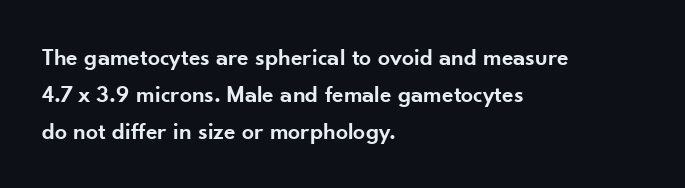
{"italic": "no", "bold": "semi", "underline": "no", "align": "left", "line_spacing": "normal", "line_spacing_ratio": 1.55, "letter_spacing": "normal", "letter_spacing_em": 0.0, "glyph_px": 24}
